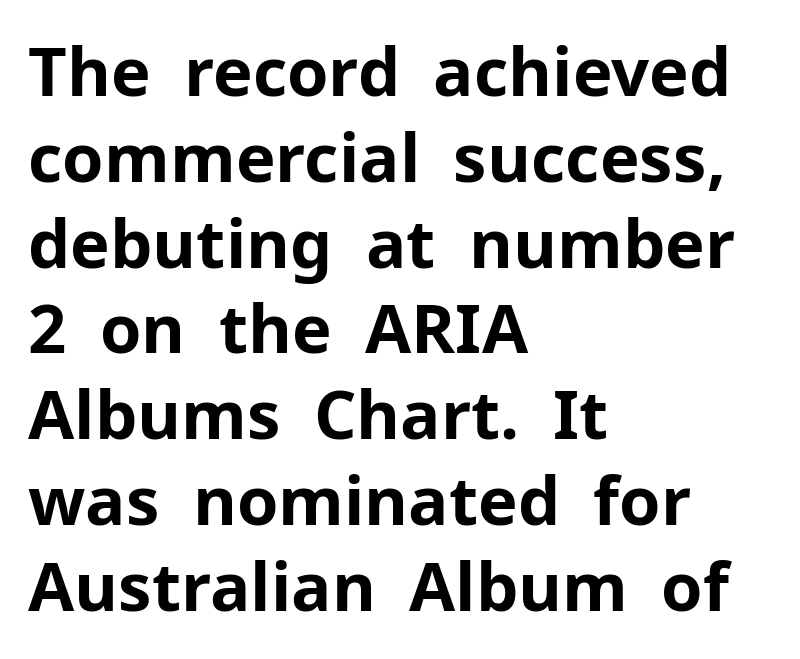
Every row of glyphs begins at an identical x-position on the left. Heavy-handed strokes throughout: this text is bold. Check where the strokes stop: nothing finishes them off — pure sans. Unlike italic type, these characters show no tilt at all.
